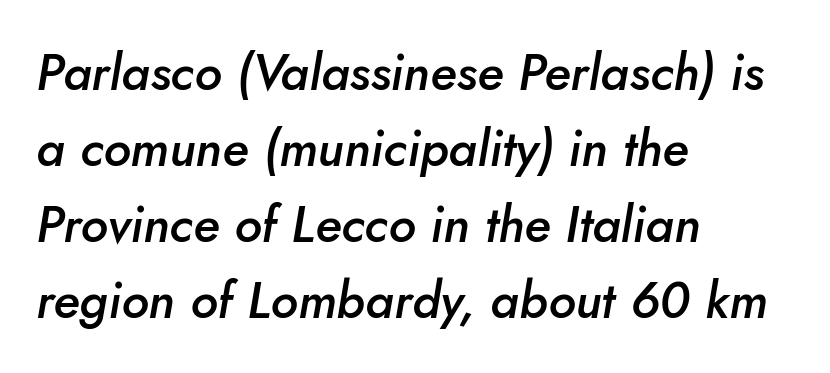
Q: Is the text bold? A: Semi-bold.
Q: Is the text italic (slanted)? A: Yes, it leans right by about 5 degrees.
Q: Is the text underlined? A: No.
Q: How is the paragraph aligned? A: Left-aligned.
Q: Is the spacing between letters normal or unusually wide? A: Normal.
Q: Is the spacing between lines tight, normal or loose? A: Normal.
Q: Width (condensed, normal, or wide)? A: Normal.
Q: Stroke contrast? A: Low.
Q: x-height? A: Small.
Q: Monospaced? A: No.
